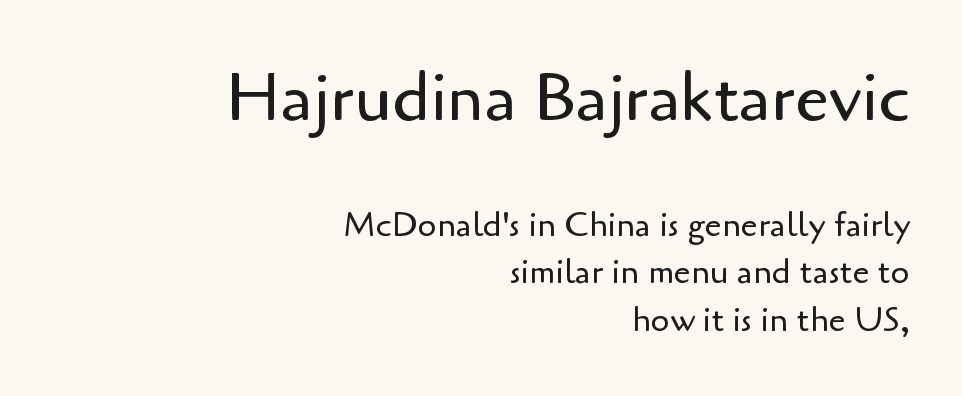
{"serif": "no", "italic": "no", "bold": "no", "weight": "regular", "width": "normal", "stroke_contrast": "low", "x_height": "small", "monospaced": "no", "underline": "no", "align": "right", "line_spacing": "normal", "line_spacing_ratio": 1.4, "letter_spacing": "normal", "letter_spacing_em": 0.0, "larger_block": "first", "size_ratio": 2.0, "glyph_px": 68}
